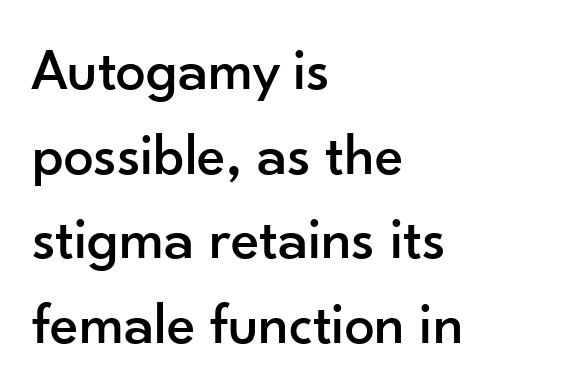
The image shows 60 px sans-serif type, upright; set left-aligned, normal line spacing (1.41x), normal letter spacing, not underlined; low stroke contrast and a small x-height.
